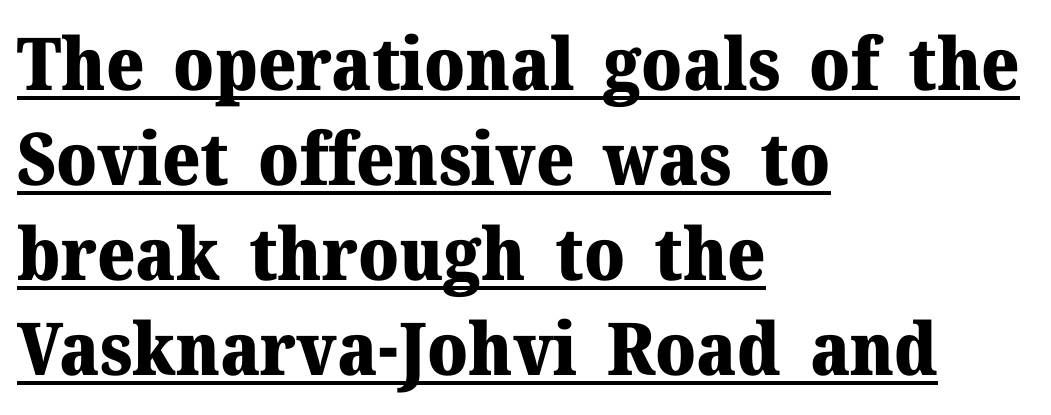
Q: Is the text bold? A: Yes.
Q: Is the text italic (slanted)? A: No, it is upright.
Q: Is the typeface a serif or a sans-serif typeface? A: Serif.
Q: Is the text underlined? A: Yes.
Q: How is the paragraph aligned? A: Left-aligned.
Q: Is the spacing between letters normal or unusually wide? A: Normal.
Q: Is the spacing between lines tight, normal or loose? A: Normal.
Q: Width (condensed, normal, or wide)? A: Normal.
Q: Stroke contrast? A: Medium.
Q: x-height? A: Medium.
Q: Monospaced? A: No.
